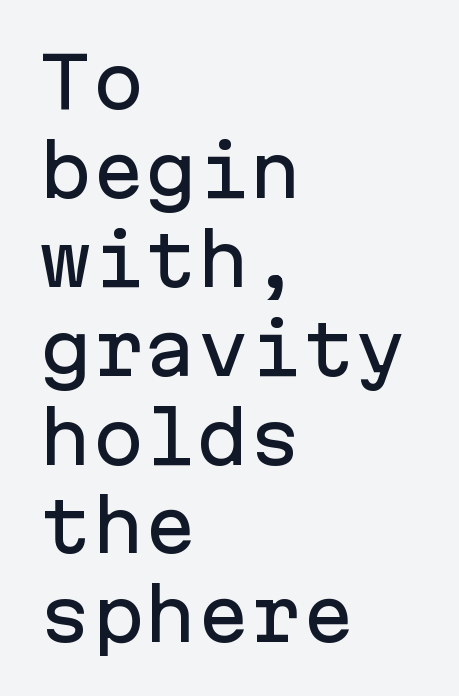
In terms of posture, this sample is upright. Descenders hang freely into open space. Note the uniform advance width — an 'i' takes as much space as an 'm'. Nope, no serifs anywhere on these letters.
